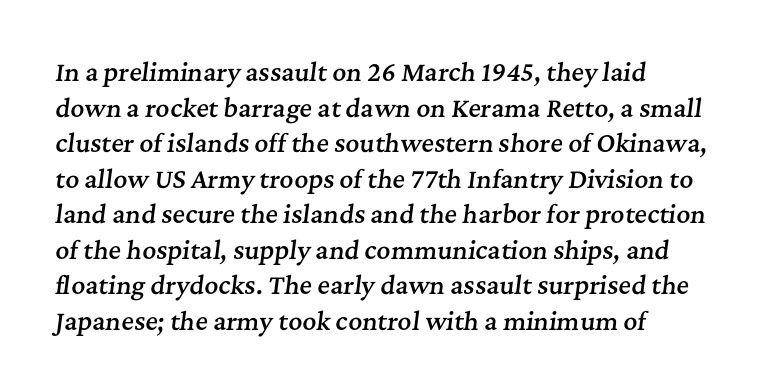
A fair bit of extra ink — the face is semibold, not bold. The space directly below the letters is spotless. Designer's note — italics engaged. The passage shown has conventional tracking throughout. Baseline-to-baseline distance is the conventional proportion of letter height.
